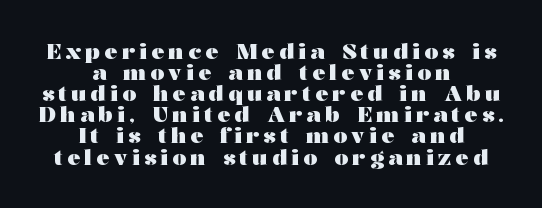
{"italic": "no", "bold": "yes", "underline": "no", "align": "center", "line_spacing": "tight", "line_spacing_ratio": 0.96, "glyph_px": 22}
